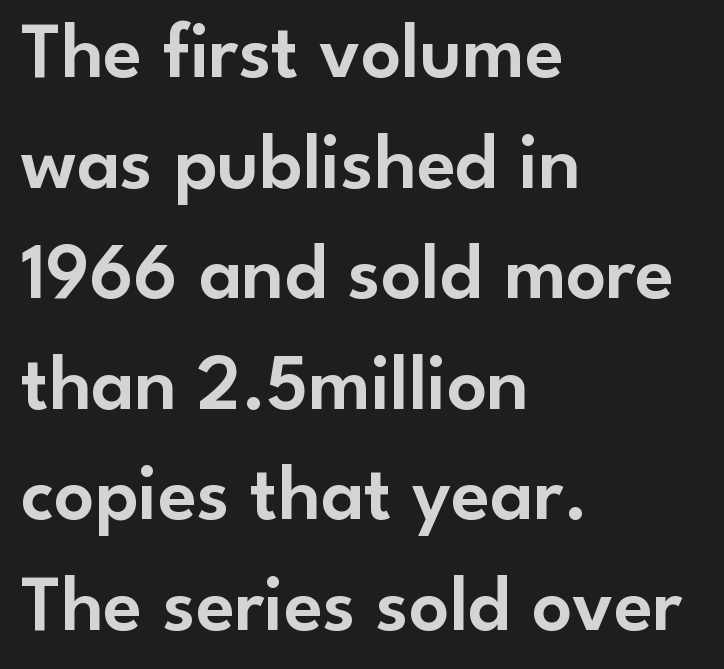
Q: Is the text italic (slanted)? A: No, it is upright.
Q: Is the typeface a serif or a sans-serif typeface? A: Sans-serif.
Q: Is the text underlined? A: No.
Q: How is the paragraph aligned? A: Left-aligned.
Q: Is the spacing between letters normal or unusually wide? A: Normal.
Q: Is the spacing between lines tight, normal or loose? A: Normal.
Q: Width (condensed, normal, or wide)? A: Normal.
Q: Stroke contrast? A: Low.
Q: x-height? A: Small.
Q: Monospaced? A: No.
